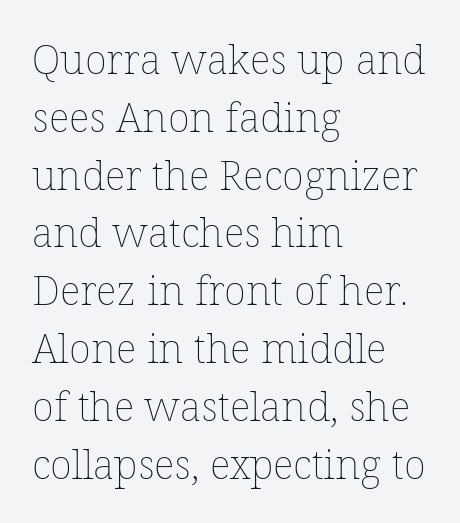
Line spacing here is normal. Counters stay open thanks to moderate or lighter strokes. Posture: vertical. All the whitespace from short lines collects on the right. Tracking value appears to be zero — textbook default spacing.
